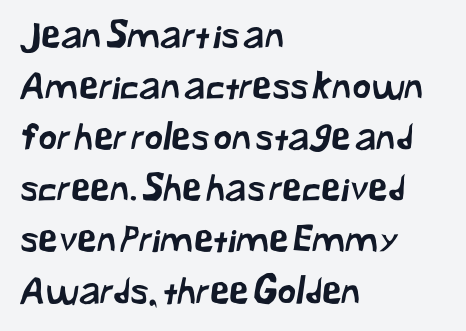
The image shows 36 px sans-serif type; set left-aligned, normal line spacing (1.42x), normal letter spacing, not underlined; low stroke contrast and a medium x-height.
